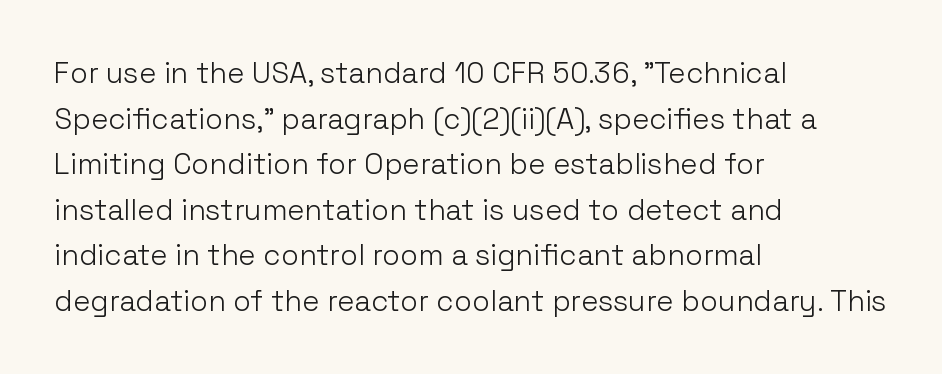
No italicization has been applied; the sample stays upright. In terms of leading, this rendering sits right in the middle. These lines keep a tight, regular rhythm from letter to letter. In terms of letterform style, serifs are entirely absent. The space beneath each line is pristine and unruled.
